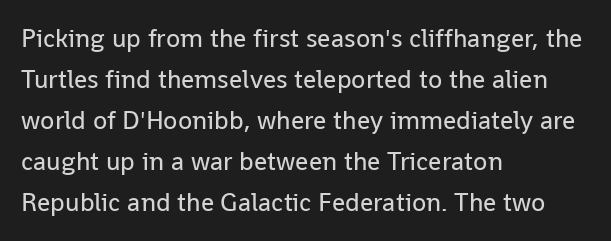
The words here are not underlined. Unbolded letterforms with no extra heft. Quick note: interline space is typical. These lines stack with their left ends in a neat column. Ordinary non-slanted type is in use. Here the glyphs are tracked normally, forming tight word shapes.
